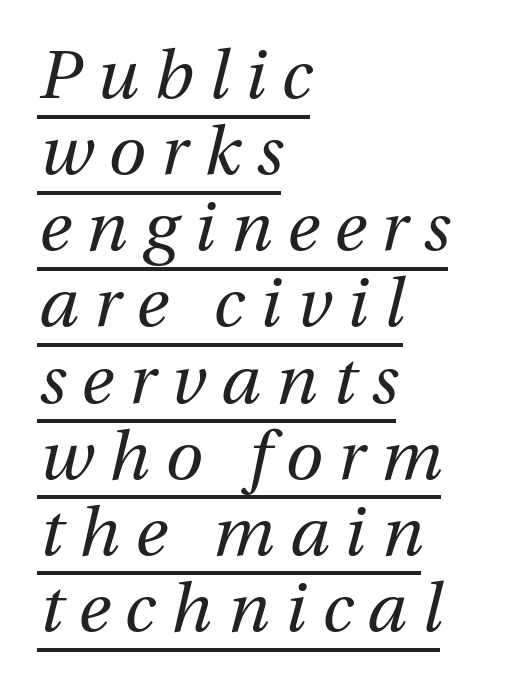
Q: Is the text bold? A: No.
Q: Is the text italic (slanted)? A: Yes, it leans right by about 12 degrees.
Q: Is the text underlined? A: Yes.
Q: How is the paragraph aligned? A: Left-aligned.
Q: Is the spacing between letters normal or unusually wide? A: Unusually wide.
Q: Is the spacing between lines tight, normal or loose? A: Tight.
Q: Width (condensed, normal, or wide)? A: Normal.
Q: Stroke contrast? A: Medium.
Q: x-height? A: Medium.
Q: Monospaced? A: No.
